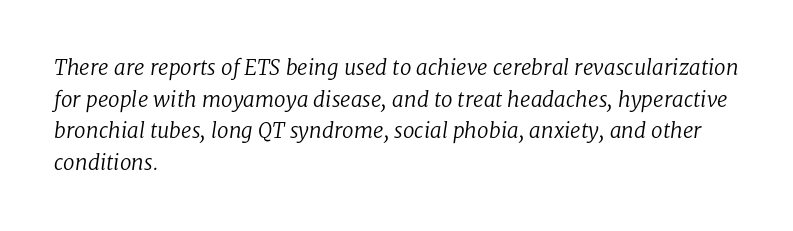
Honestly, the letter spacing is just normal — you wouldn't notice it. Leading matches the norm, producing a regular column. No letter is thick-stroked: the sample isn't bold. Posture: slanted.
